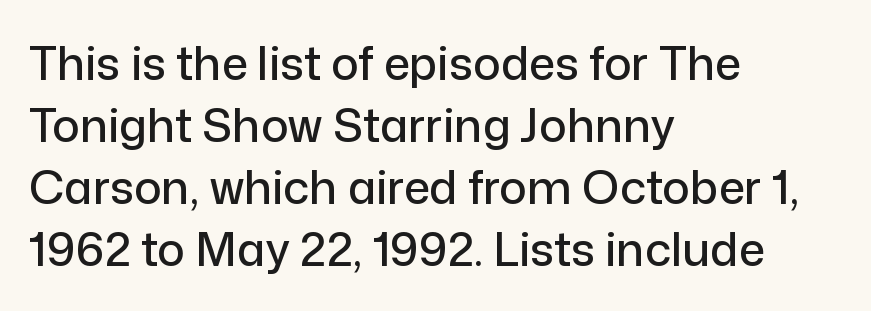
{"serif": "no", "italic": "no", "width": "normal", "stroke_contrast": "low", "x_height": "medium", "monospaced": "no", "underline": "no", "align": "left", "line_spacing": "normal", "line_spacing_ratio": 1.35, "letter_spacing": "normal", "letter_spacing_em": 0.0, "glyph_px": 46}
